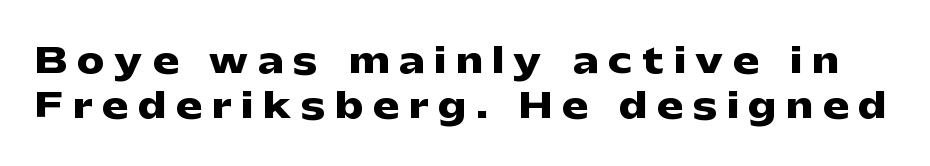
{"serif": "no", "italic": "no", "bold": "yes", "weight": "heavy", "width": "wide", "stroke_contrast": "low", "x_height": "medium", "monospaced": "no", "underline": "no", "line_spacing": "normal", "line_spacing_ratio": 1.33, "letter_spacing": "wide", "letter_spacing_em": 0.3, "glyph_px": 34}
